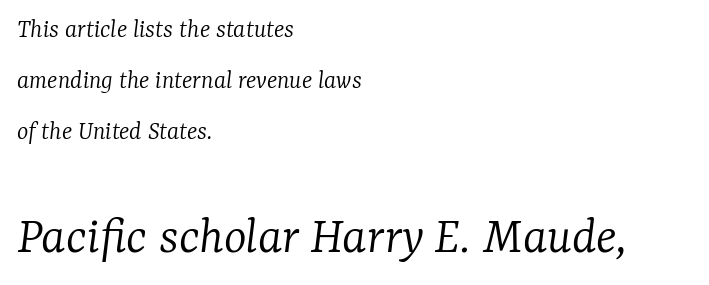
The letters advance in unequal steps, a hallmark of proportional type. The space beneath each line is pristine and unruled. The compositor pushed each line to the left boundary. The strokes are not fattened; the text isn't bold. The type family on display is of the serif kind.
